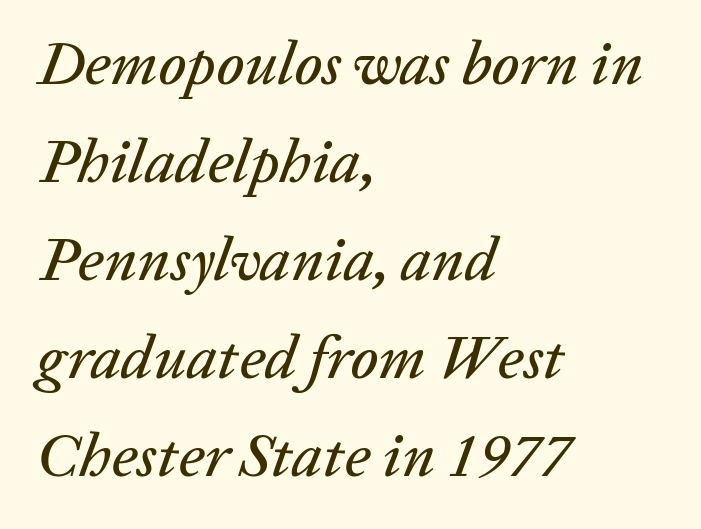
Q: Is the text italic (slanted)? A: Yes, it leans right by about 20 degrees.
Q: Is the text underlined? A: No.
Q: How is the paragraph aligned? A: Left-aligned.
Q: Is the spacing between letters normal or unusually wide? A: Normal.
Q: Is the spacing between lines tight, normal or loose? A: Normal.
Q: Width (condensed, normal, or wide)? A: Normal.
Q: Stroke contrast? A: Low.
Q: x-height? A: Medium.
Q: Monospaced? A: No.
